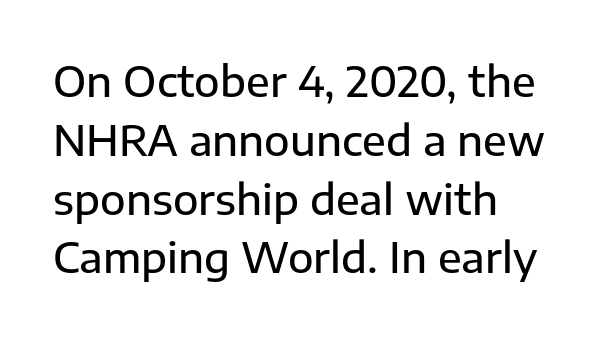
Q: Is the text italic (slanted)? A: No, it is upright.
Q: Is the typeface a serif or a sans-serif typeface? A: Sans-serif.
Q: Is the text underlined? A: No.
Q: How is the paragraph aligned? A: Left-aligned.
Q: Is the spacing between letters normal or unusually wide? A: Normal.
Q: Is the spacing between lines tight, normal or loose? A: Normal.
Q: Width (condensed, normal, or wide)? A: Normal.
Q: Stroke contrast? A: Low.
Q: x-height? A: Medium.
Q: Monospaced? A: No.
